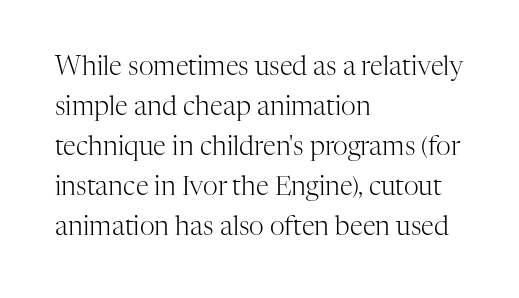
Descender tails drop into unmarked territory. Stroke mass is kept to a normal reading level or below. Default kerning and tracking; the words read as compact shapes. Teacher's note: observe the even left margin — that is flush-left alignment.
